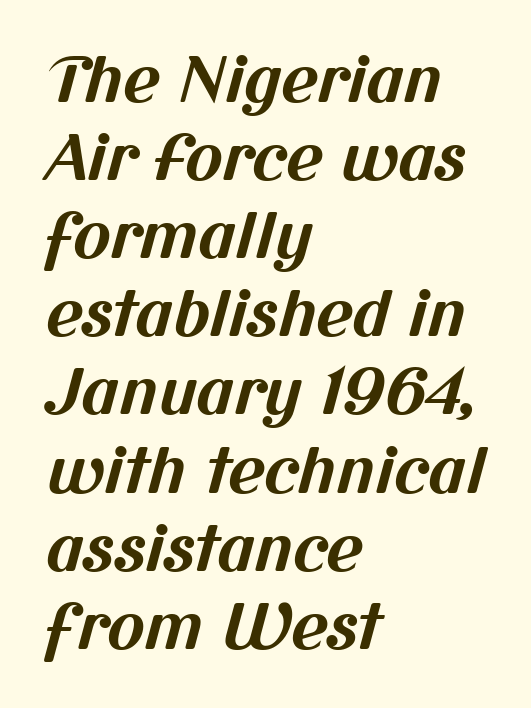
The image shows 63 px bold sans-serif type; set left-aligned, line spacing 1.24x, normal letter spacing, not underlined; medium stroke contrast and a medium x-height.
